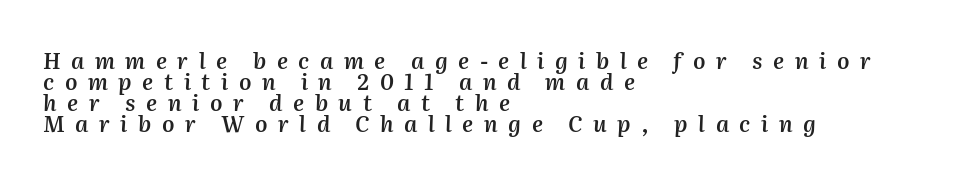
Where is the straight margin? On the left. The specimen reads as italic at a glance. Quick note: interline space is minimal. Heft: intermediate — a semibold.
